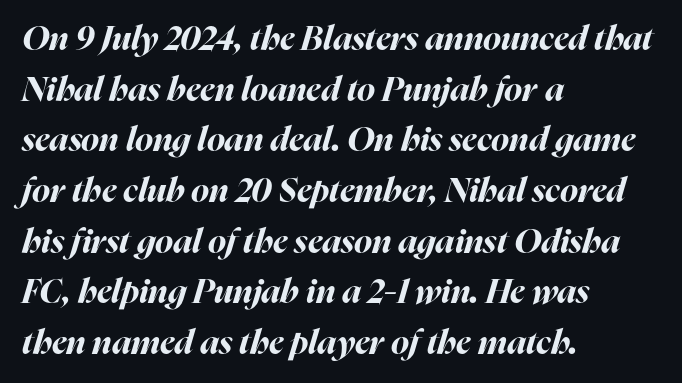
The image shows 34 px bold type, italic (leaning right); set left-aligned, normal line spacing (1.49x), normal letter spacing, not underlined; high stroke contrast and a medium x-height.
